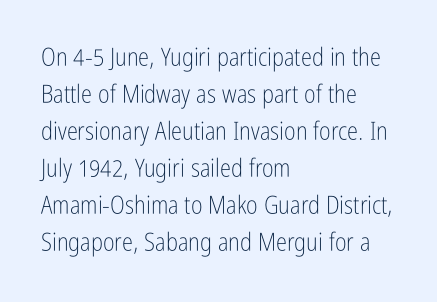
A typesetter would call this leading conventional body-copy spacing. Descender tails drop into unmarked territory. Visually the block forms a straight wall on the left and a jagged coastline on the right. Do the letters lean? They stand straight.
